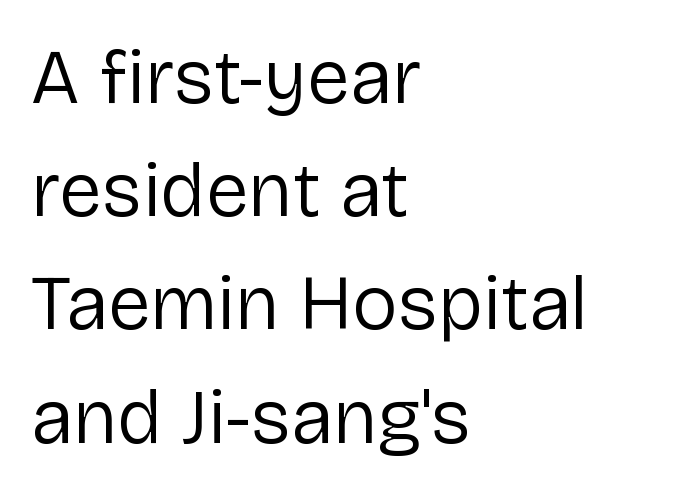
The image shows 77 px regular-weight sans-serif type, upright; set left-aligned, normal line spacing (1.47x), normal letter spacing, not underlined; low stroke contrast and a medium x-height.
